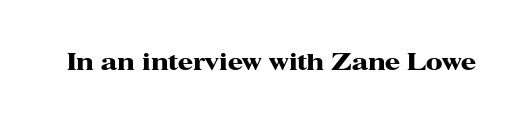
Q: Is the text bold? A: Yes.
Q: Is the text italic (slanted)? A: No, it is upright.
Q: Is the text underlined? A: No.
Q: Is the spacing between letters normal or unusually wide? A: Normal.
